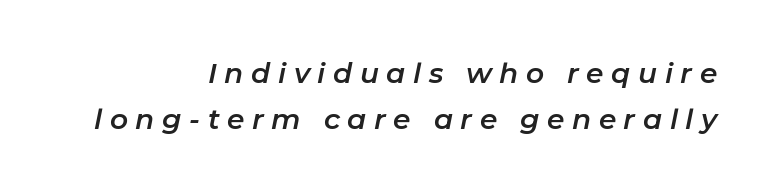
{"italic": "yes", "lean": "right", "slant_degrees": 11, "width": "normal", "stroke_contrast": "low", "x_height": "medium", "monospaced": "no", "underline": "no", "align": "right", "line_spacing": "normal", "line_spacing_ratio": 1.63, "letter_spacing": "wide", "letter_spacing_em": 0.27, "glyph_px": 28}
